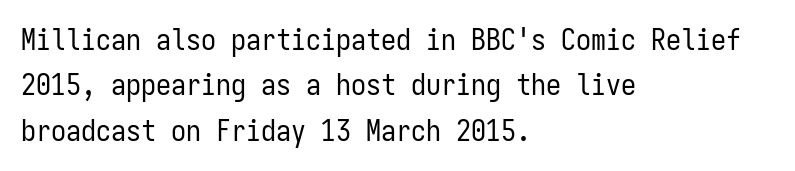
{"serif": "no", "italic": "no", "bold": "no", "weight": "regular", "width": "condensed", "stroke_contrast": "low", "x_height": "medium", "monospaced": "yes", "underline": "no", "align": "left", "line_spacing": "normal", "line_spacing_ratio": 1.51, "letter_spacing": "normal", "letter_spacing_em": 0.0, "glyph_px": 30}
